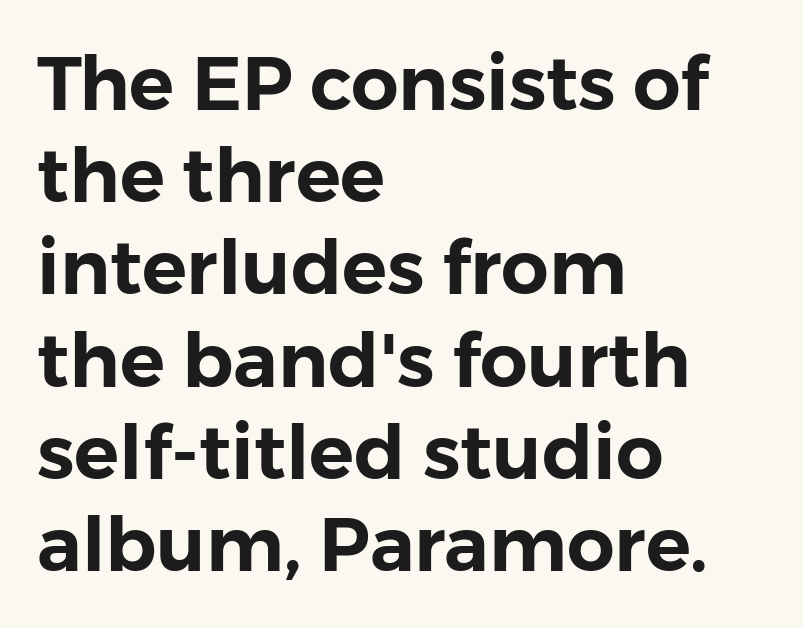
Q: Is the text italic (slanted)? A: No, it is upright.
Q: Is the typeface a serif or a sans-serif typeface? A: Sans-serif.
Q: Is the text underlined? A: No.
Q: How is the paragraph aligned? A: Left-aligned.
Q: Is the spacing between letters normal or unusually wide? A: Normal.
Q: Width (condensed, normal, or wide)? A: Normal.
Q: Stroke contrast? A: Low.
Q: x-height? A: Medium.
Q: Monospaced? A: No.
